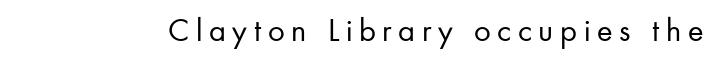
{"serif": "no", "italic": "no", "bold": "no", "weight": "regular", "width": "normal", "stroke_contrast": "low", "x_height": "small", "monospaced": "no", "underline": "no", "letter_spacing": "wide", "letter_spacing_em": 0.2, "glyph_px": 33}
